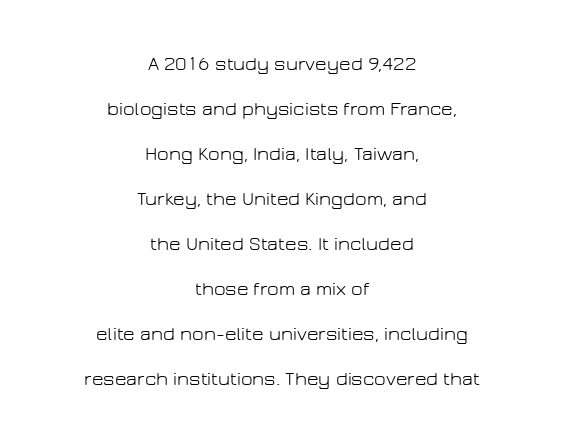
{"italic": "no", "bold": "no", "underline": "no", "align": "center", "line_spacing": "loose", "line_spacing_ratio": 2.25, "letter_spacing": "normal", "letter_spacing_em": 0.0, "glyph_px": 20}
